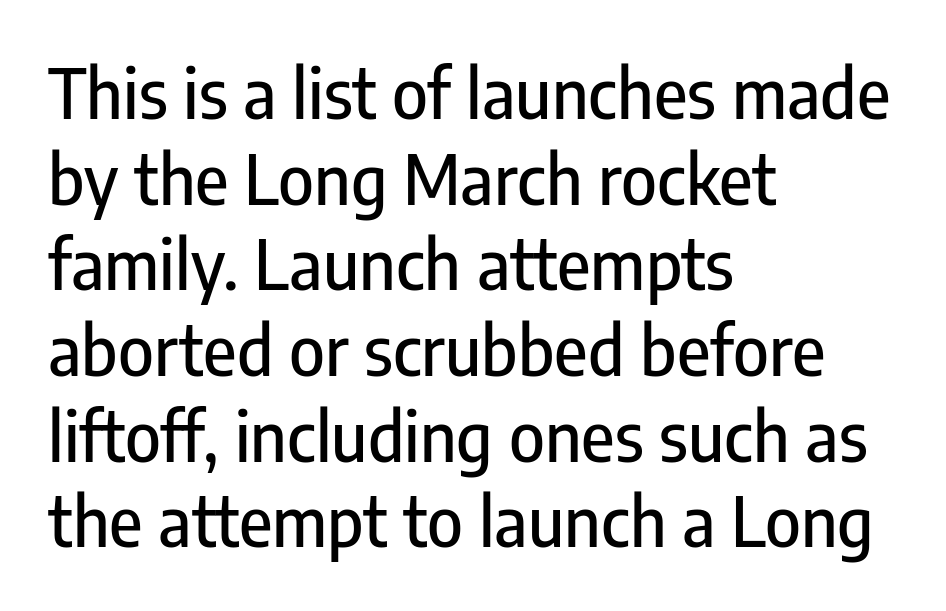
This sample uses an upright cut, with every glyph sitting square on the baseline. Leading: standard. The words here are not underlined. Note the varied advance widths — an 'i' is clearly narrower than an 'm'. Is this a sans? Yes — the strokes have no serifs.
